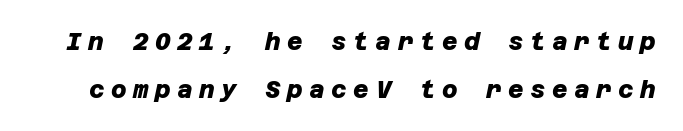
Successive baselines arrive slowly, with a big drop between each. Each word looks stretched out because of the extra space between its letters. The words here are not underlined. How heavy is the stroke? Heavy — this is a bold.
